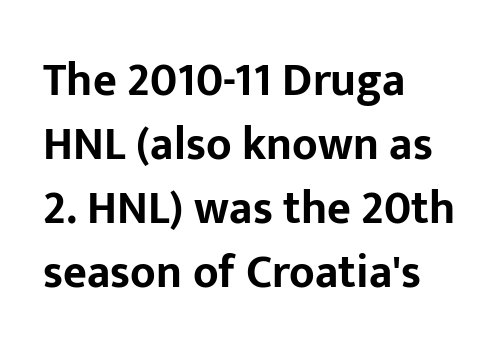
The type is set solid horizontally, with unmodified tracking. This sample keeps an unexceptional amount of space between lines. The rendering shows plain stroke endings on the letterforms — a sans-serif design. Each row of text sits above clean, open space. The axis of the letterforms is exactly vertical. In terms of weight, the rendering is a true, heavy bold.
